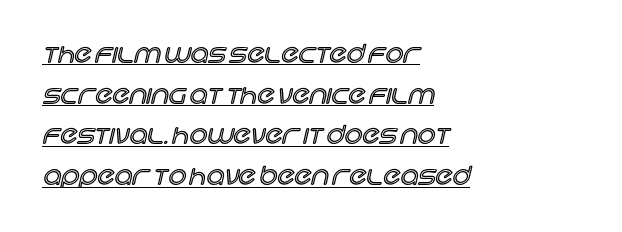
Q: Is the text italic (slanted)? A: Yes.
Q: Is the text underlined? A: Yes.
Q: How is the paragraph aligned? A: Left-aligned.
Q: Is the spacing between letters normal or unusually wide? A: Normal.
Q: Is the spacing between lines tight, normal or loose? A: Normal.
